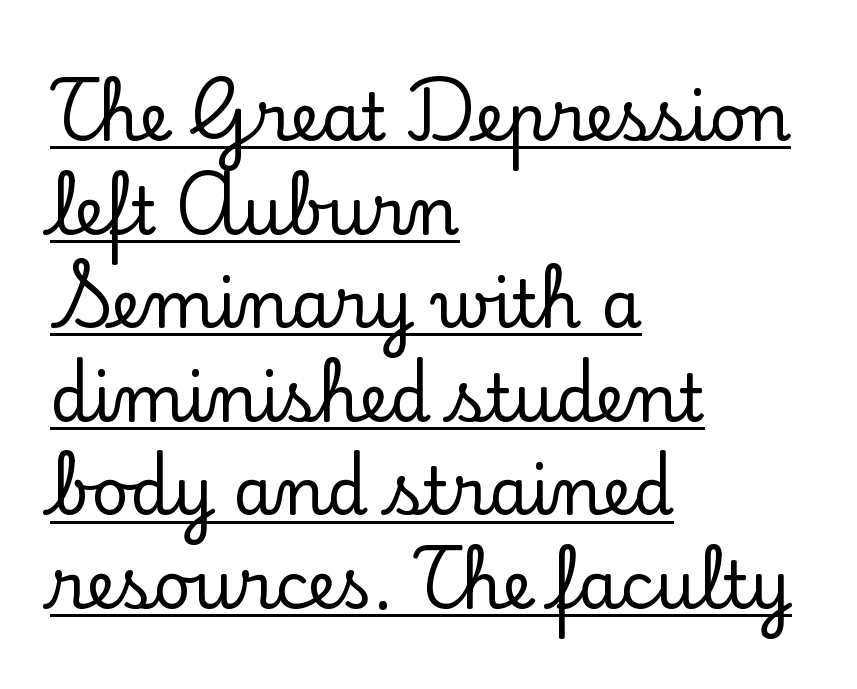
The image shows 65 px serif type, upright; set left-aligned, normal line spacing (1.44x), normal letter spacing, underlined; low stroke contrast and a small x-height.
